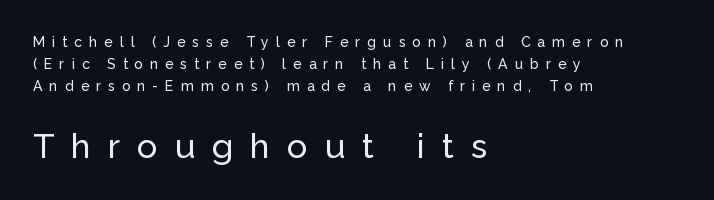
The image shows 34 px sans-serif type, upright; set left-aligned, normal line spacing (1.57x), unusually wide letter spacing (+0.5 em), not underlined; the second (bottom) block is 2.43x larger; low stroke contrast and a medium x-height.
